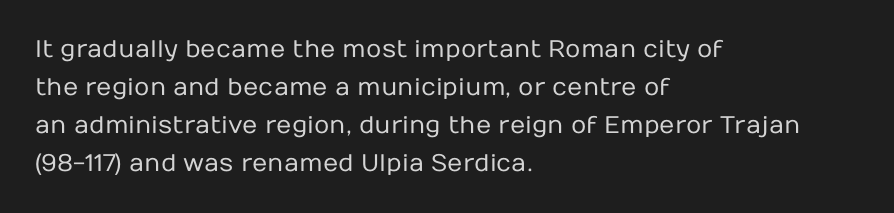
{"italic": "no", "bold": "no", "underline": "no", "align": "left", "line_spacing": "normal", "line_spacing_ratio": 1.58, "letter_spacing": "normal", "letter_spacing_em": 0.0, "glyph_px": 24}
